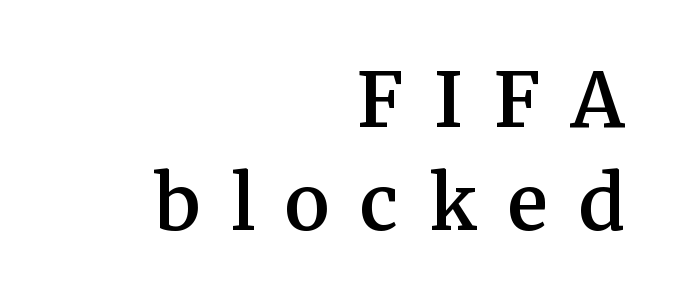
Q: Is the text bold? A: Semi-bold.
Q: Is the text italic (slanted)? A: No, it is upright.
Q: Is the typeface a serif or a sans-serif typeface? A: Serif.
Q: Is the text underlined? A: No.
Q: How is the paragraph aligned? A: Right-aligned.
Q: Is the spacing between letters normal or unusually wide? A: Unusually wide.
Q: Is the spacing between lines tight, normal or loose? A: Normal.
Q: Width (condensed, normal, or wide)? A: Normal.
Q: Stroke contrast? A: Medium.
Q: x-height? A: Medium.
Q: Monospaced? A: No.
